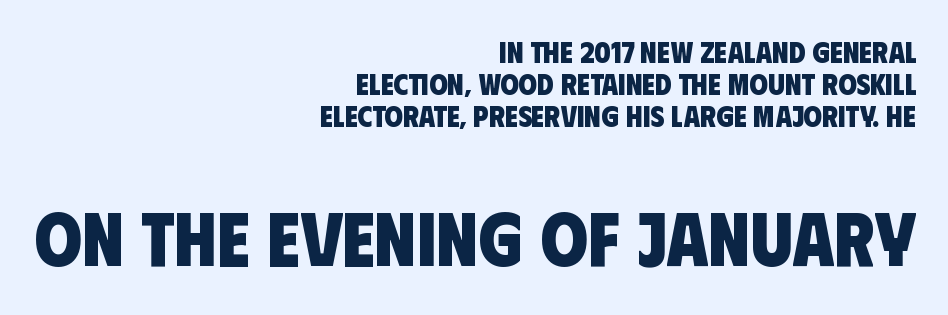
The block of text is dense from top to bottom, with scant space between rows. Varying glyph widths throughout — classic text-font behaviour. The gap between lines stays unmarked. The later block is typeset at a bigger size than the earlier block.
